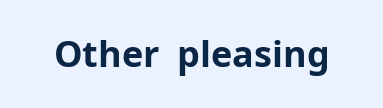
This sample uses plain, unmodified letter spacing. Examine the stroke ends and you'll find no serifs. Spacing verdict: proportional, widths tailored to each character. The specimen reads as upright at a glance.
